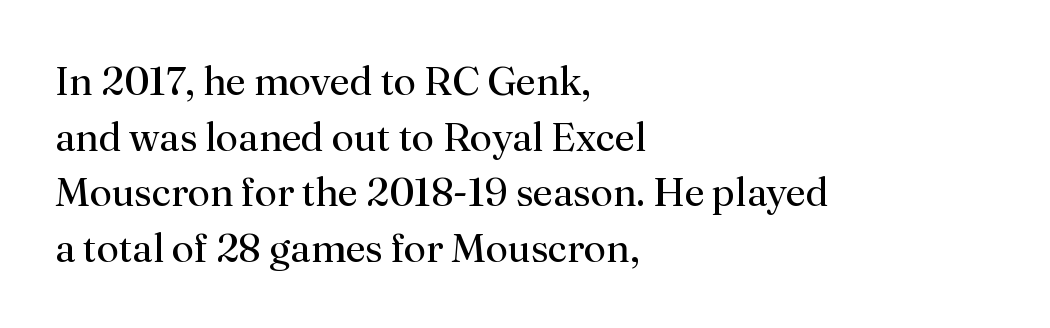
{"serif": "yes", "italic": "no", "bold": "no", "weight": "regular", "width": "normal", "stroke_contrast": "medium", "x_height": "small", "monospaced": "no", "underline": "no", "align": "left", "line_spacing": "normal", "line_spacing_ratio": 1.39, "letter_spacing": "normal", "letter_spacing_em": 0.0, "glyph_px": 40}
